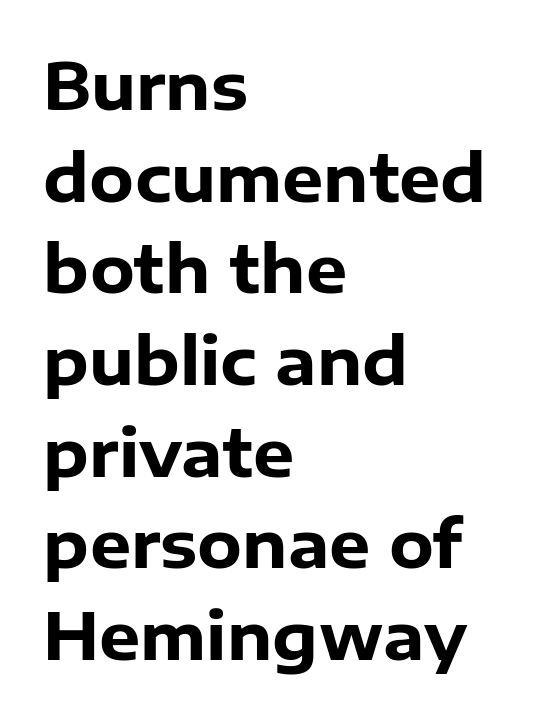
{"serif": "no", "italic": "no", "bold": "yes", "weight": "heavy", "width": "normal", "stroke_contrast": "low", "x_height": "medium", "monospaced": "no", "underline": "no", "align": "left", "line_spacing": "normal", "line_spacing_ratio": 1.41, "letter_spacing": "normal", "letter_spacing_em": 0.0, "glyph_px": 65}
